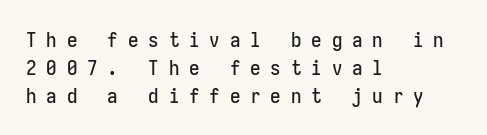
The image shows 21 px text type, upright; set left-aligned, normal line spacing (1.33x), unusually wide letter spacing (+0.47 em), not underlined.
